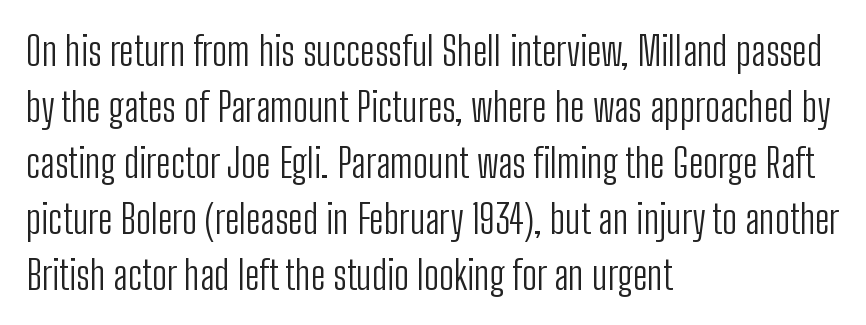
Each new line begins a customary step beneath the previous one. Alignment: flush left. The weight tops out at a normal text grade. In terms of posture, this sample is upright. Font category for this specimen: sans-serif.
